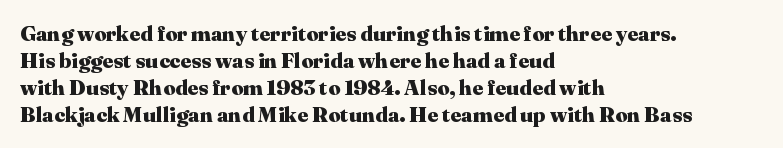
Which margin do the lines hug? The left one — the right edge is uneven. The foot of each line stays bare and open. Strokes here are thick enough to call this a true bold. Does the lettering tilt? It doesn't — this is upright. You could call the tracking neutral — neither tight nor loose. Interline gaps are of average width in this sample.
